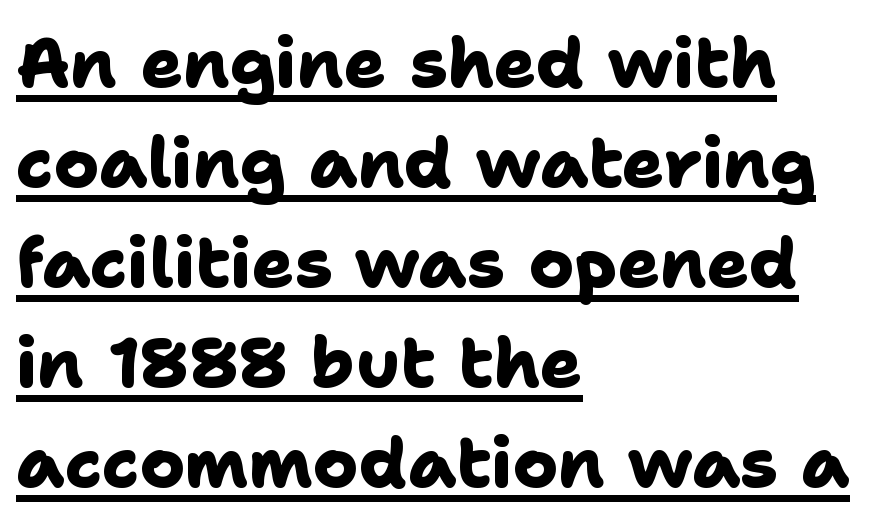
{"serif": "no", "bold": "yes", "weight": "heavy", "width": "normal", "stroke_contrast": "low", "x_height": "medium", "monospaced": "no", "underline": "yes", "align": "left", "line_spacing": "normal", "line_spacing_ratio": 1.45, "letter_spacing": "normal", "letter_spacing_em": 0.0, "glyph_px": 69}
